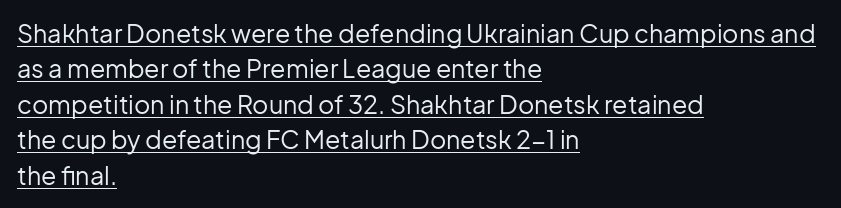
Q: Is the text bold? A: No.
Q: Is the text italic (slanted)? A: No, it is upright.
Q: Is the text underlined? A: Yes.
Q: How is the paragraph aligned? A: Left-aligned.
Q: Is the spacing between letters normal or unusually wide? A: Normal.
Q: Is the spacing between lines tight, normal or loose? A: Normal.
